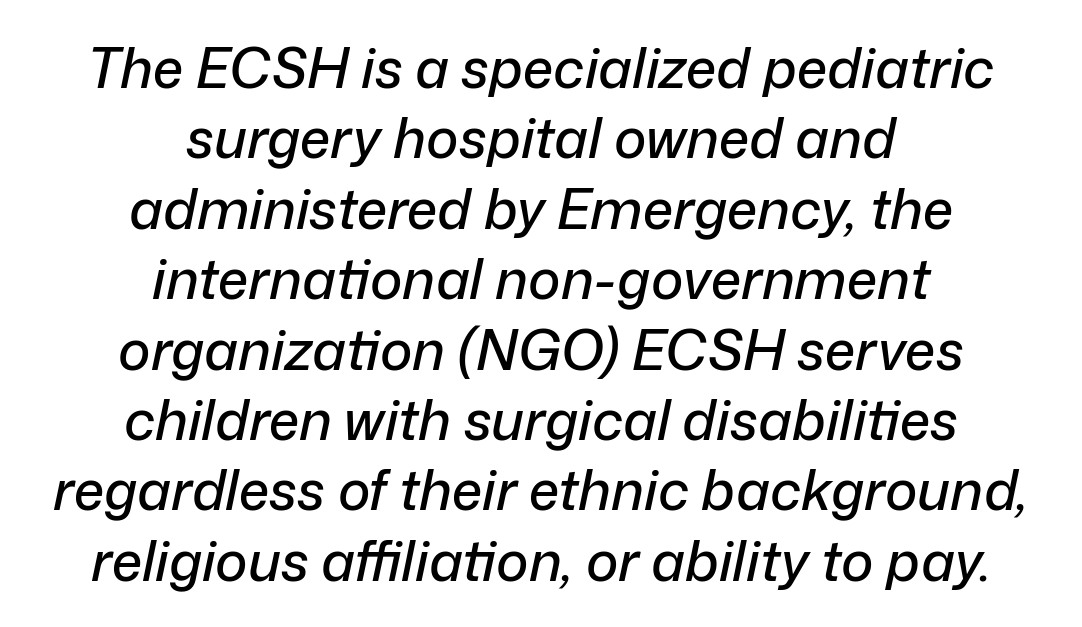
The image shows 55 px text type, italic (leaning right); set centered, normal line spacing (1.28x), normal letter spacing, not underlined; low stroke contrast and a medium x-height.
